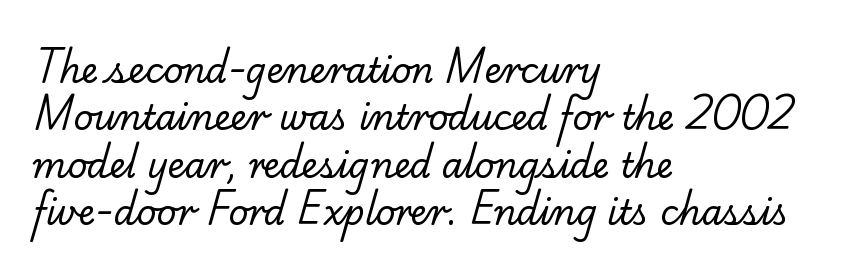
{"bold": "no", "weight": "regular", "width": "normal", "stroke_contrast": "low", "x_height": "small", "monospaced": "no", "underline": "no", "align": "left", "line_spacing": "normal", "line_spacing_ratio": 1.39, "letter_spacing": "normal", "letter_spacing_em": 0.0, "glyph_px": 34}
